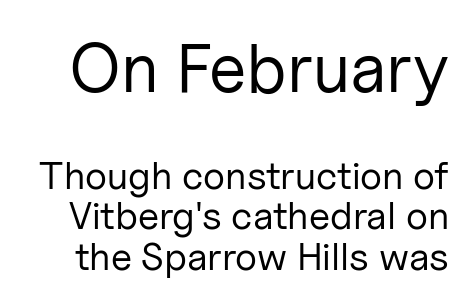
The weight tops out at a normal text grade. Designer's note — italics off, roman on. Does the type have serifs? No, each stem ends abruptly. No word sits above an underline. These two chunks differ in scale, with the top chunk taking the larger measure. Leading is clearly below the norm, producing a dense column.
